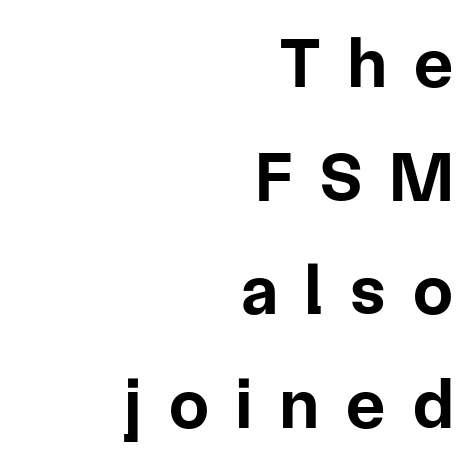
Q: Is the text bold? A: Yes.
Q: Is the text italic (slanted)? A: No, it is upright.
Q: Is the typeface a serif or a sans-serif typeface? A: Sans-serif.
Q: Is the text underlined? A: No.
Q: How is the paragraph aligned? A: Right-aligned.
Q: Is the spacing between letters normal or unusually wide? A: Unusually wide.
Q: Is the spacing between lines tight, normal or loose? A: Normal.
Q: Width (condensed, normal, or wide)? A: Normal.
Q: Stroke contrast? A: Low.
Q: x-height? A: Medium.
Q: Monospaced? A: No.
